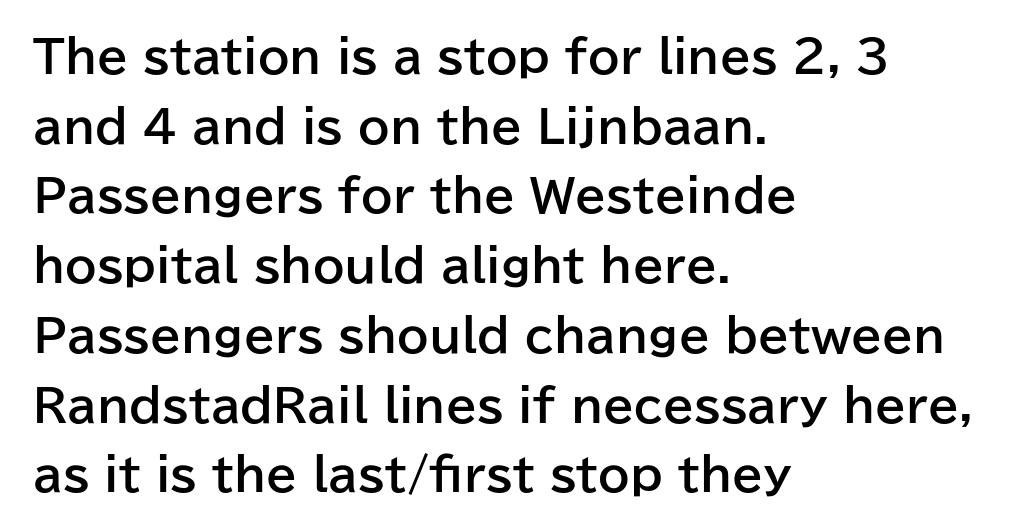
{"serif": "no", "italic": "no", "bold": "yes", "weight": "bold", "width": "normal", "stroke_contrast": "low", "x_height": "medium", "monospaced": "no", "underline": "no", "align": "left", "line_spacing": "normal", "line_spacing_ratio": 1.55, "letter_spacing": "normal", "letter_spacing_em": 0.0, "glyph_px": 45}
